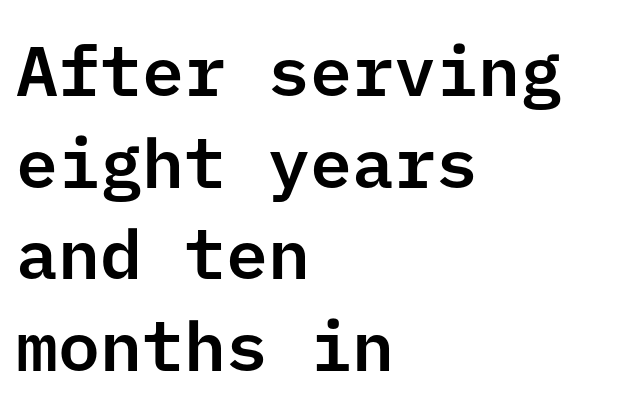
Which margin do the lines hug? The left one — the right edge is uneven. A typesetter would mark this as roman, not italic. Horizontal bands of white between lines are of average thickness. The characters display no serif detailing; their extremities are plain. The passage shown has conventional tracking throughout.
